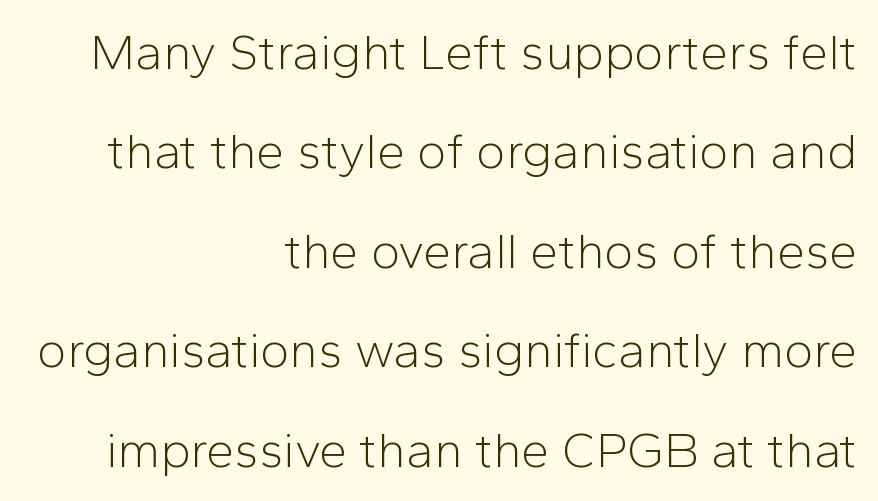
The image shows 50 px light sans-serif type, upright; set right-aligned, loose line spacing (1.99x), normal letter spacing, not underlined; low stroke contrast and a medium x-height.
